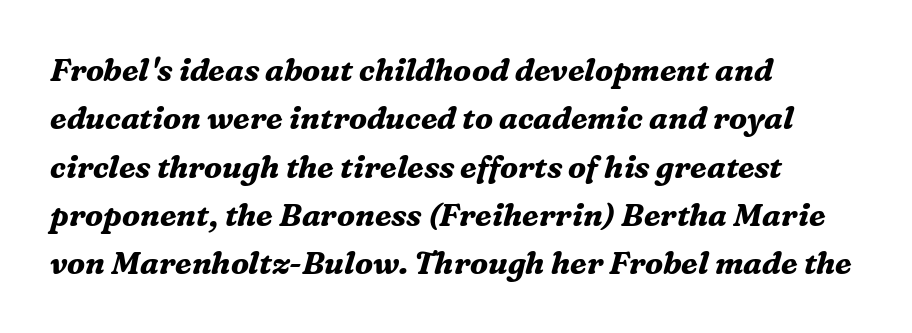
{"serif": "yes", "italic": "yes", "lean": "right", "slant_degrees": 16, "bold": "yes", "weight": "bold", "width": "normal", "stroke_contrast": "medium", "x_height": "medium", "monospaced": "no", "underline": "no", "align": "left", "line_spacing": "normal", "line_spacing_ratio": 1.56, "letter_spacing": "normal", "letter_spacing_em": 0.0, "glyph_px": 31}
